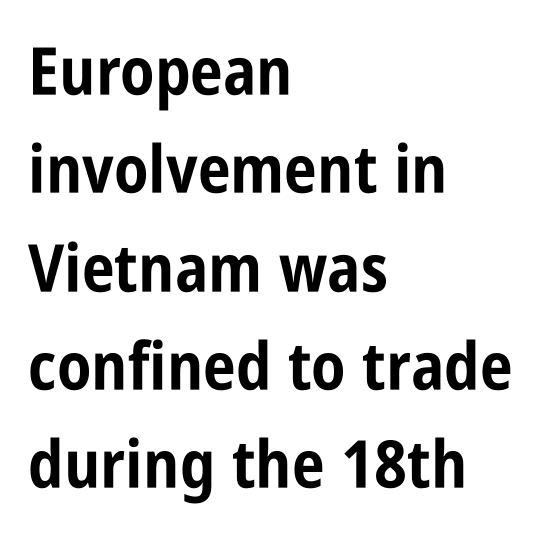
The image shows 66 px bold, condensed sans-serif type, upright; set left-aligned, normal line spacing (1.49x), normal letter spacing, not underlined; low stroke contrast and a large x-height.
